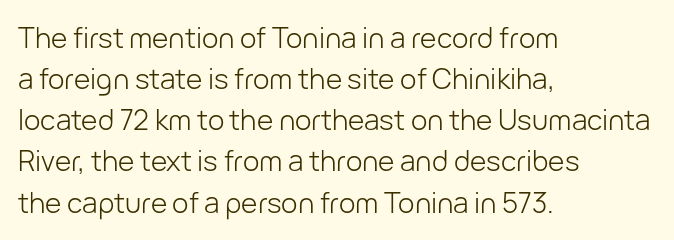
{"serif": "no", "italic": "no", "bold": "no", "weight": "light", "width": "normal", "stroke_contrast": "low", "x_height": "medium", "monospaced": "no", "underline": "no", "align": "left", "line_spacing": "normal", "line_spacing_ratio": 1.47, "letter_spacing": "normal", "letter_spacing_em": 0.0, "glyph_px": 28}
